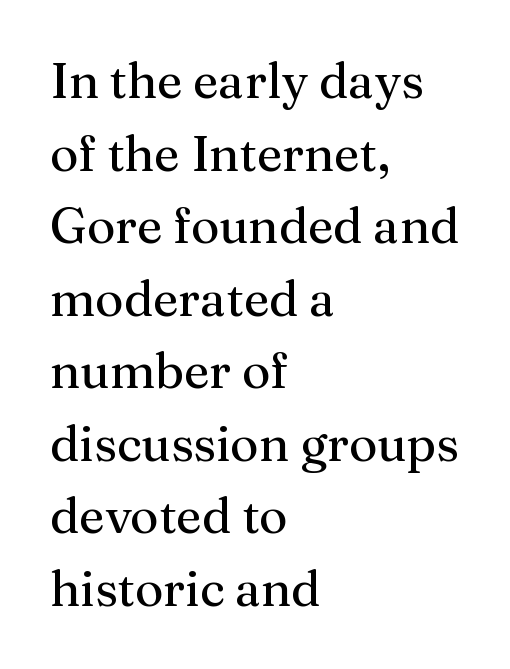
Q: Is the text bold? A: No.
Q: Is the text italic (slanted)? A: No, it is upright.
Q: Is the typeface a serif or a sans-serif typeface? A: Serif.
Q: Is the text underlined? A: No.
Q: How is the paragraph aligned? A: Left-aligned.
Q: Is the spacing between letters normal or unusually wide? A: Normal.
Q: Is the spacing between lines tight, normal or loose? A: Normal.
Q: Width (condensed, normal, or wide)? A: Normal.
Q: Stroke contrast? A: Medium.
Q: x-height? A: Medium.
Q: Monospaced? A: No.
